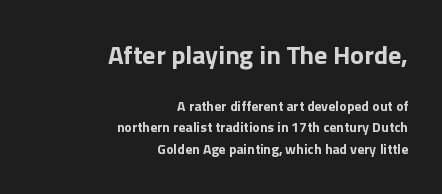
Caption: upper text group enlarged, lower text group reduced. Is there much room between lines? A standard amount, neither cramped nor airy. The space beneath each line is pristine and unruled. A student would call this right alignment; a typographer would say flush right, rag left.
